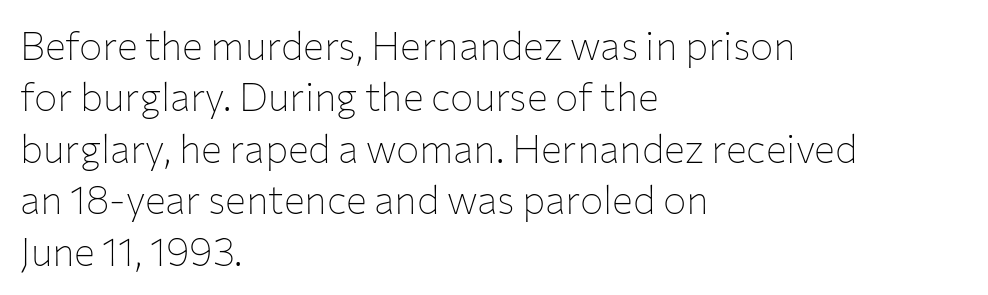
The image shows 39 px thin sans-serif type, upright; set left-aligned, normal line spacing (1.32x), normal letter spacing, not underlined; low stroke contrast and a medium x-height.
